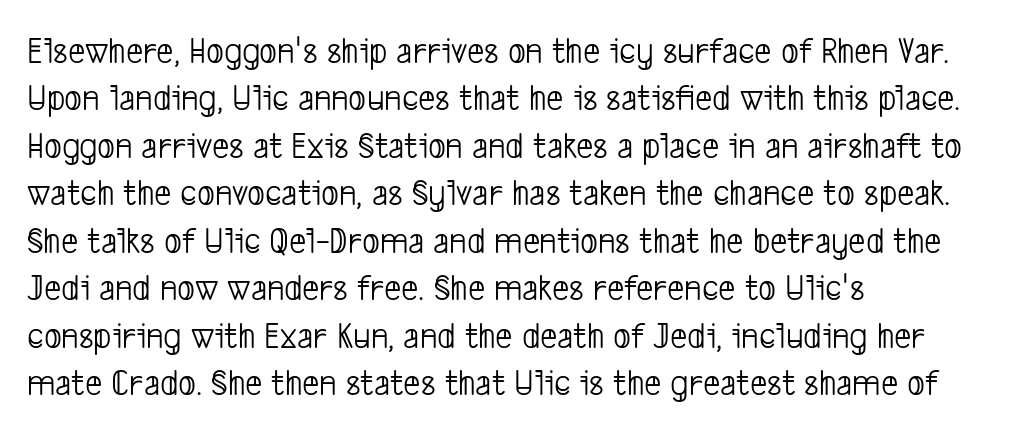
Nothing unusual about the tracking: characters are spaced as the font intends. Notice how the passage keeps a crisp vertical edge on the left only. The face used here is proportionally spaced, like ordinary book or web type. Are there feet on the stems? There aren't — it's a sans.
